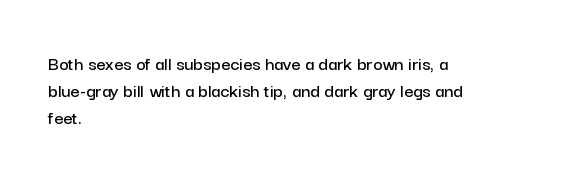
{"italic": "no", "underline": "no", "align": "left", "line_spacing": "normal", "line_spacing_ratio": 1.35, "letter_spacing": "normal", "letter_spacing_em": 0.0, "glyph_px": 20}
